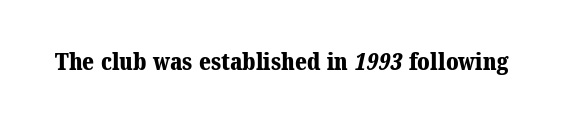
Standard letterfit; no display-style spreading of the glyphs. What weight is shown? A full bold with thick strokes. Has an underline been added? It has not.
